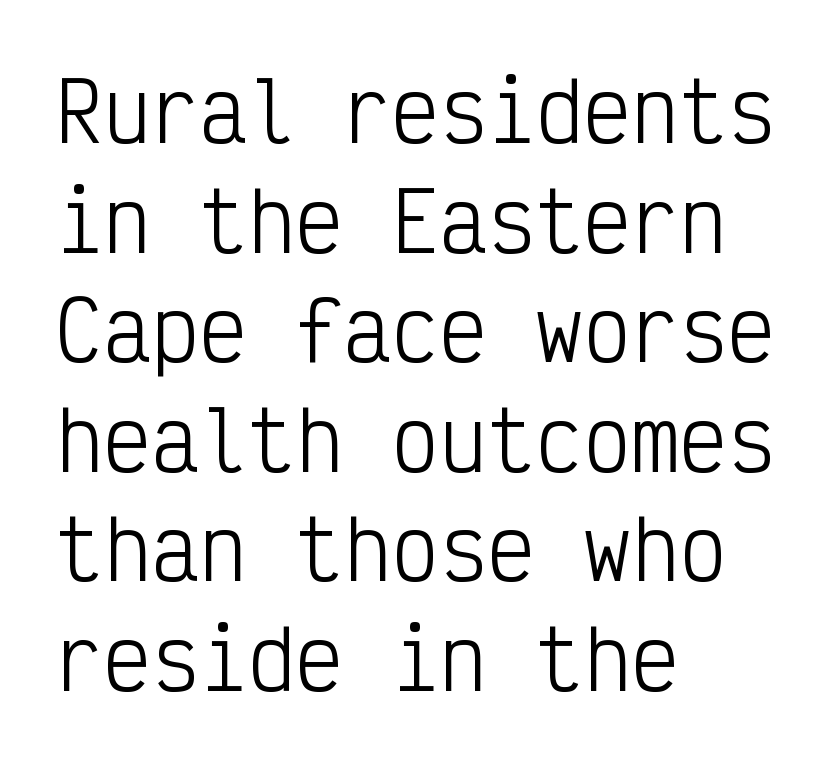
The designer left line spacing at the default. The passage shown is typeset with a sans-serif family. This is the regular roman posture of the typeface. The glyphs are unaccompanied by any horizontal stroke below them. This rendering uses left alignment, leaving the right contour irregular.
